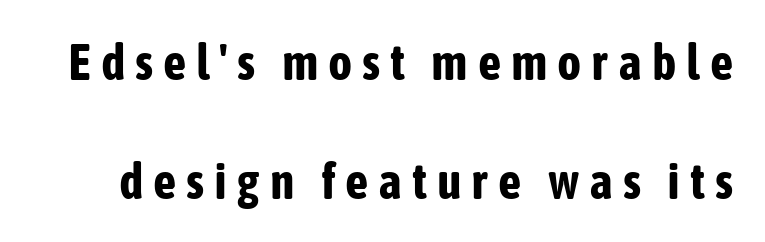
Heavy-handed strokes throughout: this text is bold. Note the varied advance widths — an 'i' is clearly narrower than an 'm'. Interline gaps are noticeably wide in this sample. Observe the absence of serifs on each vertical stroke in this sample. The axis of the letterforms is exactly vertical. Underline: absent.
